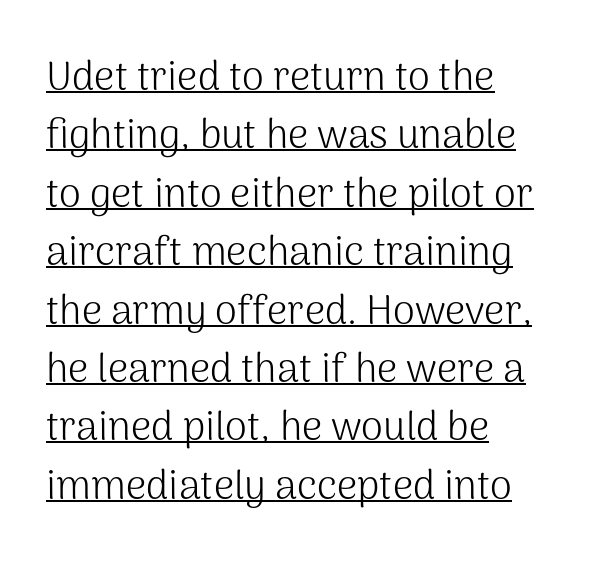
Q: Is the text bold? A: No.
Q: Is the text italic (slanted)? A: No, it is upright.
Q: Is the typeface a serif or a sans-serif typeface? A: Sans-serif.
Q: Is the text underlined? A: Yes.
Q: How is the paragraph aligned? A: Left-aligned.
Q: Is the spacing between letters normal or unusually wide? A: Normal.
Q: Is the spacing between lines tight, normal or loose? A: Normal.
Q: Width (condensed, normal, or wide)? A: Normal.
Q: Stroke contrast? A: Medium.
Q: x-height? A: Medium.
Q: Monospaced? A: No.
